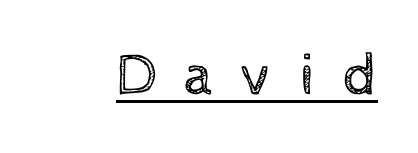
{"italic": "no", "bold": "no", "weight": "regular", "width": "normal", "x_height": "medium", "monospaced": "no", "underline": "yes", "letter_spacing": "wide", "letter_spacing_em": 0.46, "glyph_px": 60}
